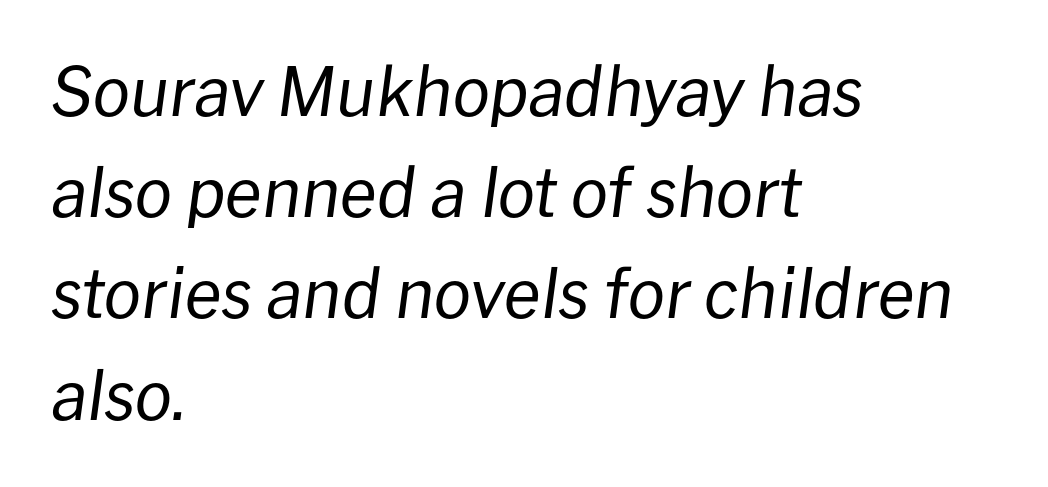
The image shows 67 px regular-weight type, italic (leaning right); set left-aligned, normal line spacing (1.51x), normal letter spacing, not underlined; low stroke contrast and a medium x-height.
